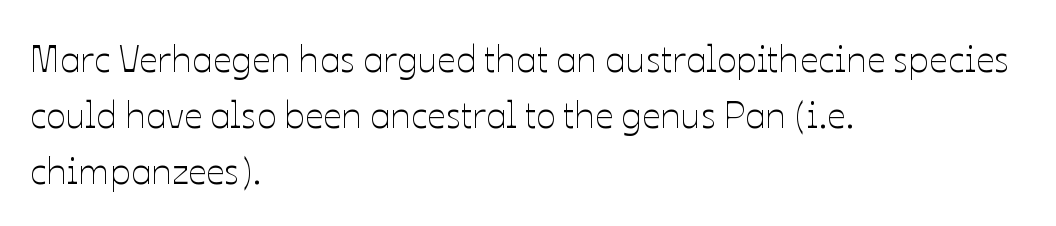
The image shows 37 px thin type, upright; set left-aligned, normal line spacing (1.52x), normal letter spacing, not underlined; low stroke contrast and a medium x-height.
